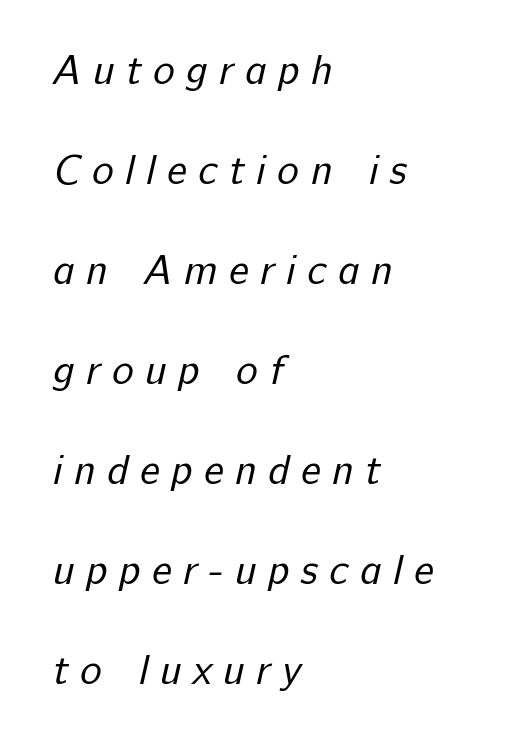
Check under the words: just untouched page. In CSS terms this would be text-align: left. The typeface has the unassuming heft of standard copy or less. No feet cap the strokes, marking this as sans-serif type. Someone cranked the tracking dial way up on this one. Summary of vertical rhythm: relaxed, with wide interline spacing.
